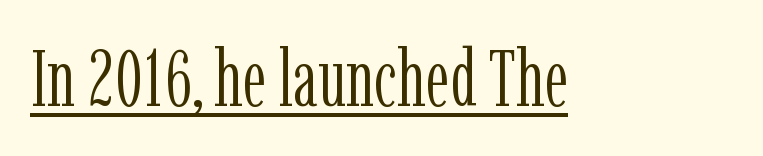
{"serif": "yes", "italic": "no", "bold": "no", "weight": "light", "width": "condensed", "stroke_contrast": "low", "x_height": "medium", "monospaced": "no", "underline": "yes", "letter_spacing": "normal", "letter_spacing_em": 0.0, "glyph_px": 79}
